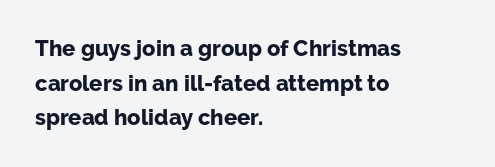
{"italic": "no", "bold": "yes", "underline": "no", "align": "left", "line_spacing": "normal", "line_spacing_ratio": 1.57, "letter_spacing": "normal", "letter_spacing_em": 0.0, "glyph_px": 22}
